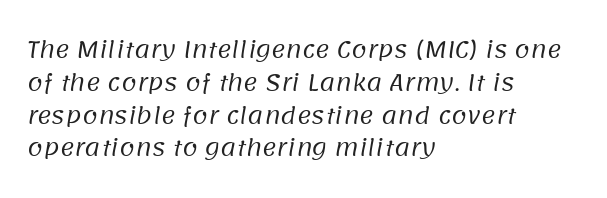
The image shows 22 px text type; set left-aligned, normal line spacing (1.49x), normal letter spacing, not underlined.
